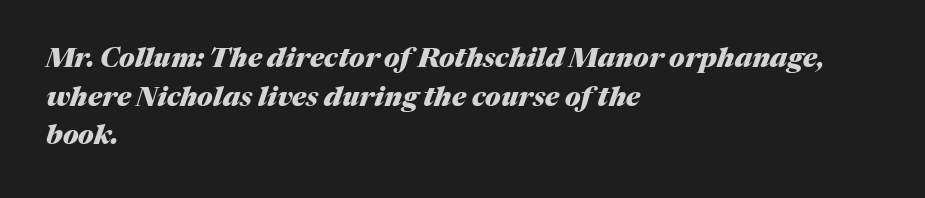
{"italic": "yes", "lean": "right", "slant_degrees": 17, "bold": "yes", "underline": "no", "align": "left", "line_spacing": "normal", "line_spacing_ratio": 1.43, "letter_spacing": "normal", "letter_spacing_em": 0.0, "glyph_px": 27}
